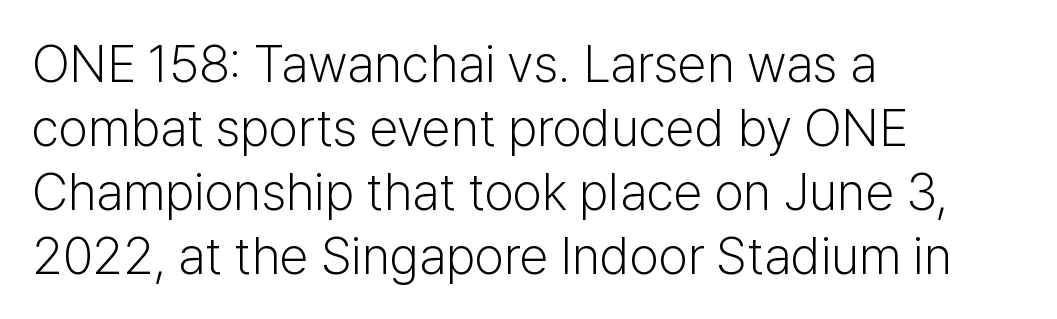
Q: Is the text bold? A: No.
Q: Is the text italic (slanted)? A: No, it is upright.
Q: Is the typeface a serif or a sans-serif typeface? A: Sans-serif.
Q: Is the text underlined? A: No.
Q: How is the paragraph aligned? A: Left-aligned.
Q: Is the spacing between letters normal or unusually wide? A: Normal.
Q: Width (condensed, normal, or wide)? A: Normal.
Q: Stroke contrast? A: Low.
Q: x-height? A: Medium.
Q: Monospaced? A: No.
